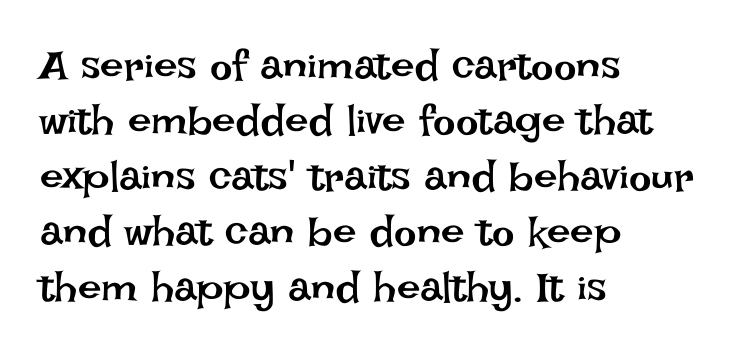
The image shows 42 px regular-weight type, upright; set left-aligned, normal line spacing (1.32x), normal letter spacing, not underlined; low stroke contrast and a large x-height.
